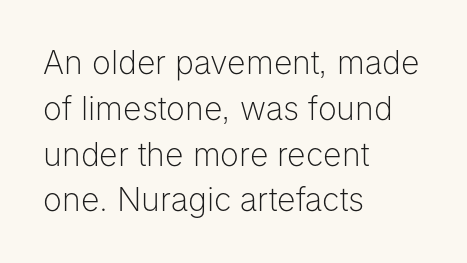
Q: Is the text bold? A: No.
Q: Is the text italic (slanted)? A: No, it is upright.
Q: Is the typeface a serif or a sans-serif typeface? A: Sans-serif.
Q: Is the text underlined? A: No.
Q: How is the paragraph aligned? A: Left-aligned.
Q: Is the spacing between letters normal or unusually wide? A: Normal.
Q: Is the spacing between lines tight, normal or loose? A: Normal.
Q: Width (condensed, normal, or wide)? A: Normal.
Q: Stroke contrast? A: Low.
Q: x-height? A: Medium.
Q: Monospaced? A: No.
